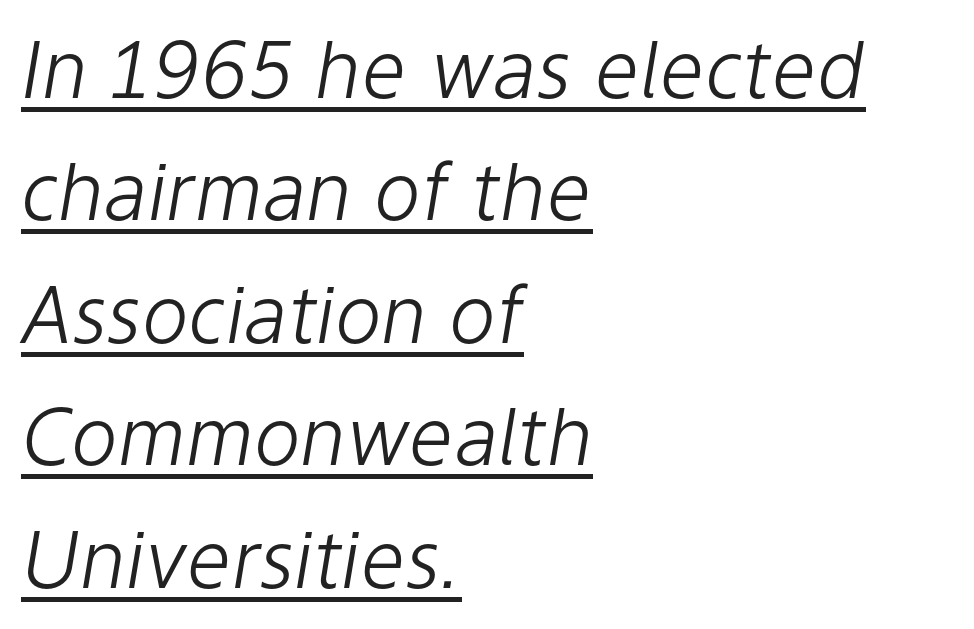
Q: Is the text bold? A: No.
Q: Is the text italic (slanted)? A: Yes, it leans right by about 9 degrees.
Q: Is the text underlined? A: Yes.
Q: How is the paragraph aligned? A: Left-aligned.
Q: Is the spacing between letters normal or unusually wide? A: Normal.
Q: Is the spacing between lines tight, normal or loose? A: Normal.
Q: Width (condensed, normal, or wide)? A: Normal.
Q: Stroke contrast? A: Low.
Q: x-height? A: Medium.
Q: Monospaced? A: No.
